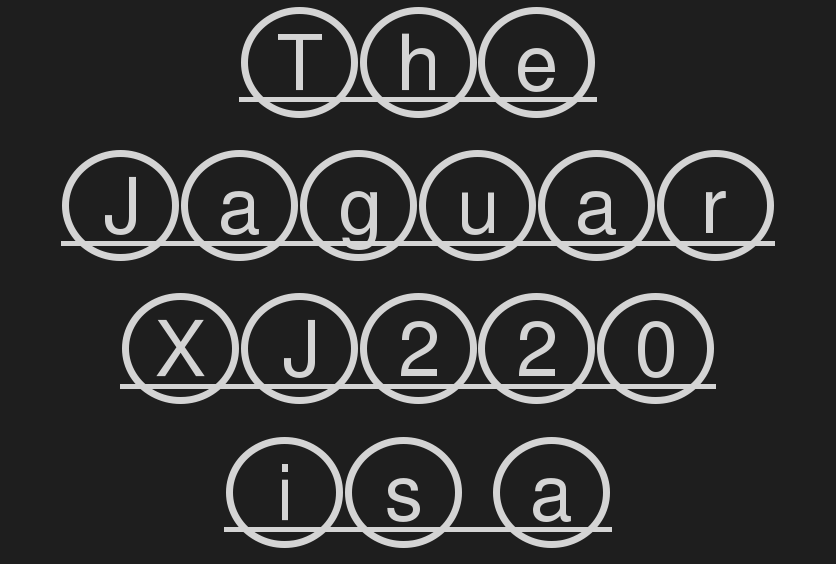
In designer terms, the underline attribute is active on this setting. This sample uses plain, unmodified letter spacing. Typeset on center — no edge is straight. Every character sits straight up, as roman type does.
